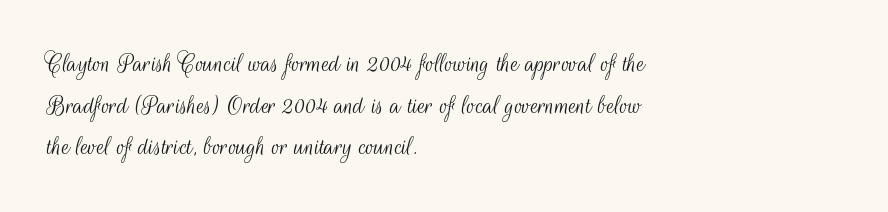
A light-to-regular cut is what we see here. Short and long lines alike share a common starting point at left. Inter-character spacing is left at the font's built-in metrics. Regarding leading, the lines here are spaced in the standard way.
